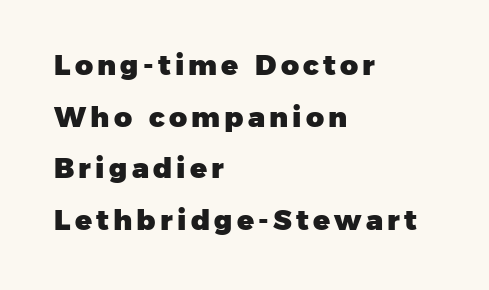
Q: Is the text bold? A: Yes.
Q: Is the typeface a serif or a sans-serif typeface? A: Sans-serif.
Q: Is the text underlined? A: No.
Q: How is the paragraph aligned? A: Left-aligned.
Q: Width (condensed, normal, or wide)? A: Normal.
Q: Stroke contrast? A: Low.
Q: x-height? A: Medium.
Q: Monospaced? A: No.
